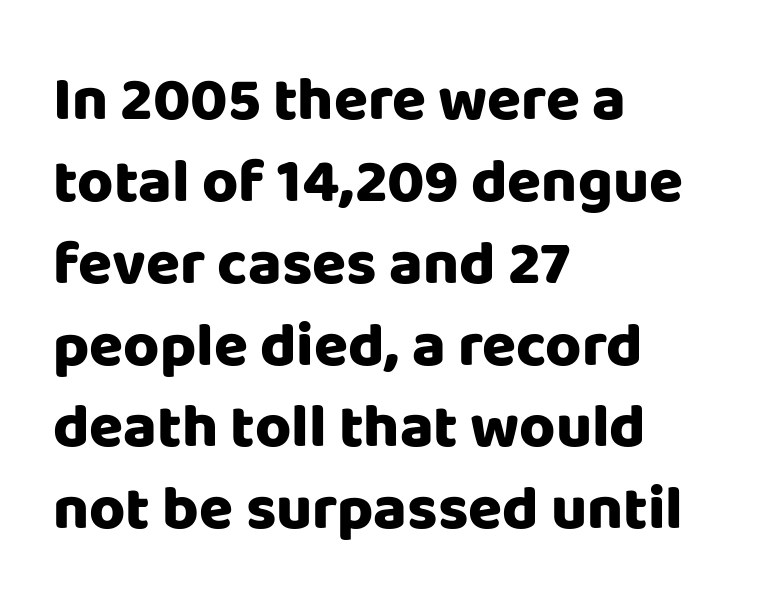
The image shows 62 px heavy sans-serif type, upright; set left-aligned, normal line spacing (1.32x), normal letter spacing, not underlined; low stroke contrast and a large x-height.
